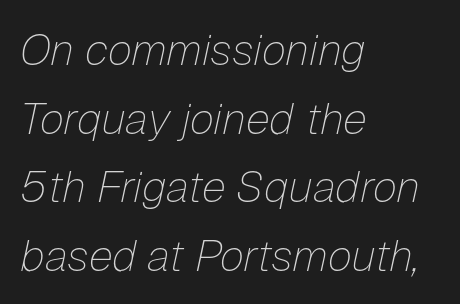
Q: Is the text bold? A: No.
Q: Is the text italic (slanted)? A: Yes, it leans right by about 12 degrees.
Q: Is the text underlined? A: No.
Q: How is the paragraph aligned? A: Left-aligned.
Q: Is the spacing between letters normal or unusually wide? A: Normal.
Q: Is the spacing between lines tight, normal or loose? A: Normal.
Q: Width (condensed, normal, or wide)? A: Normal.
Q: Stroke contrast? A: Low.
Q: x-height? A: Medium.
Q: Monospaced? A: No.
